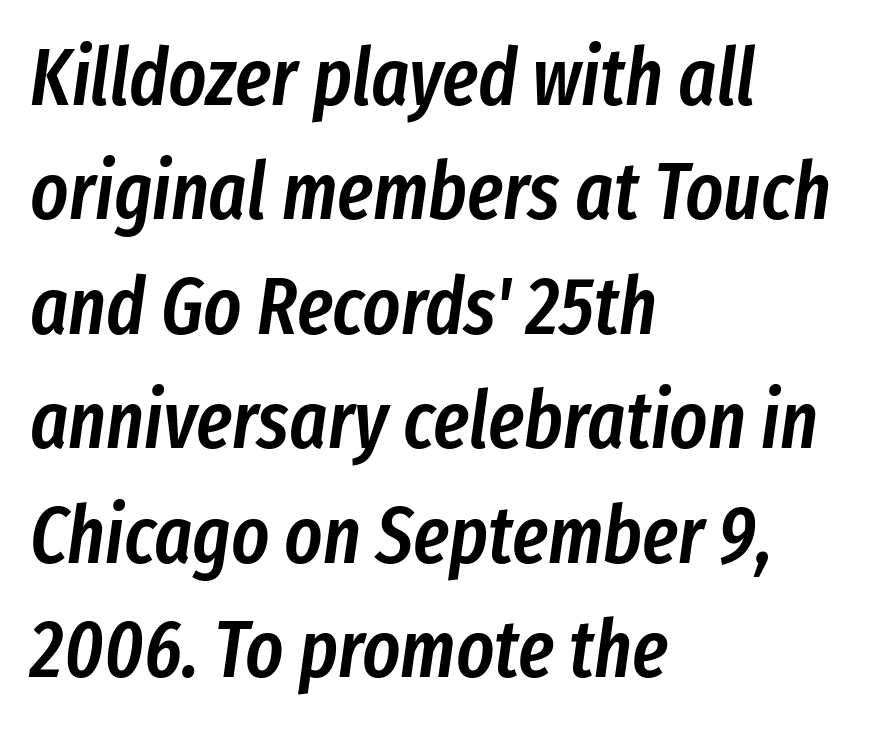
Typeset ragged right — the left edge is the straight one. The lines sit at an ordinary, default distance from one another. Compared with ordinary roman type, these characters are visibly tilted. Quick note: underline off. Proportional: the letters do not fall into vertical columns. Weight: semibold (demi).
